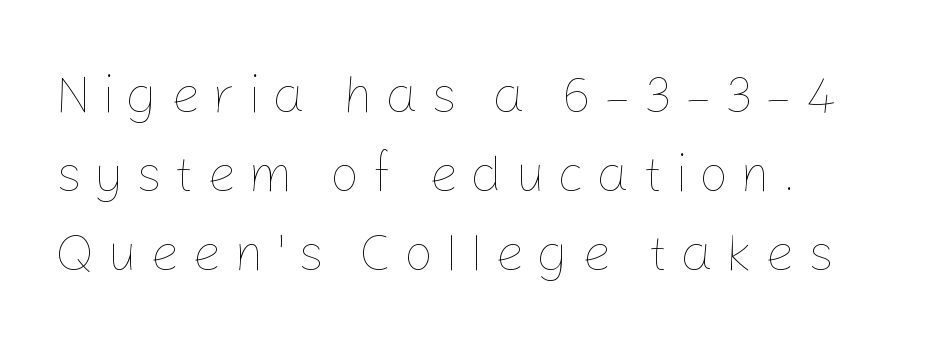
The image shows 53 px thin type, upright; set normal line spacing (1.49x), unusually wide letter spacing (+0.22 em), not underlined; low stroke contrast and a medium x-height.
